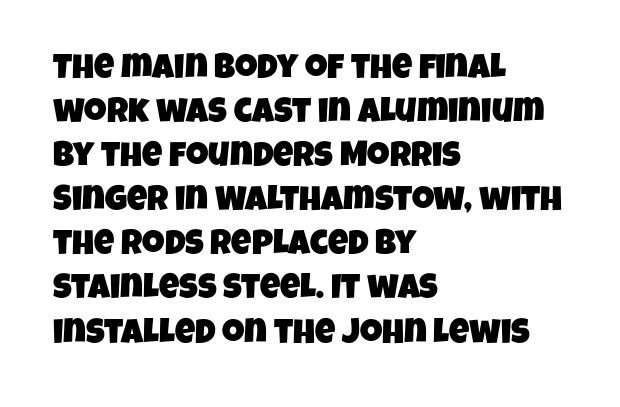
Compared with a centered layout, this one pins lines to the left instead. Character widths vary here, with narrow letters taking less room than wide ones. Unmarked baselines from the first word to the last. Regarding leading, the lines here are spaced in the standard way. This rendering employs a face without finishing strokes, i.e., a sans-serif. There is no visible air inserted between adjacent glyphs.
